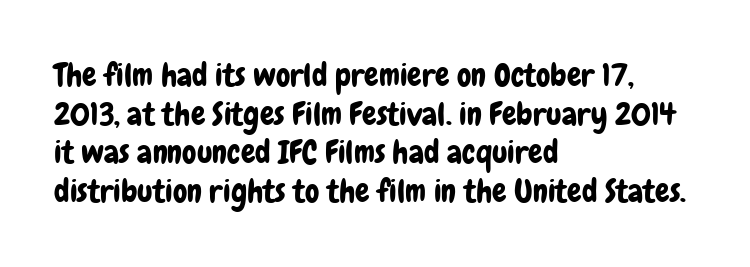
The image shows 32 px condensed sans-serif type, upright; set left-aligned, line spacing 1.21x, normal letter spacing, not underlined; low stroke contrast and a medium x-height.
